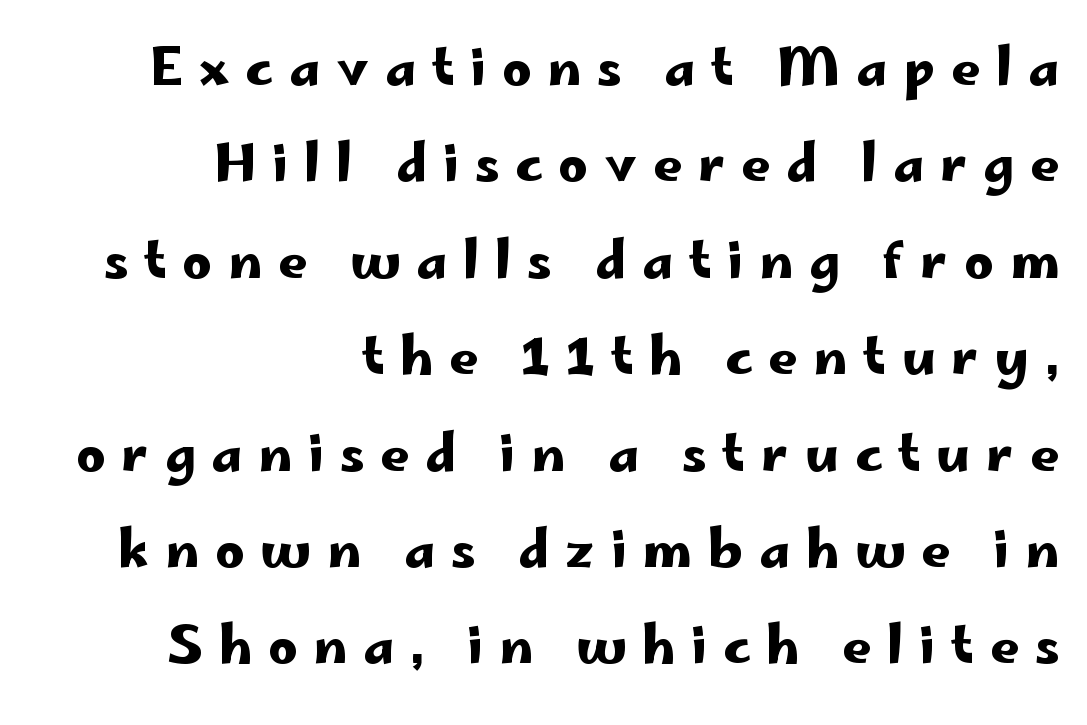
{"serif": "no", "italic": "no", "width": "wide", "stroke_contrast": "low", "x_height": "small", "monospaced": "no", "underline": "no", "align": "right", "line_spacing_ratio": 1.89, "letter_spacing": "wide", "letter_spacing_em": 0.31, "glyph_px": 51}
